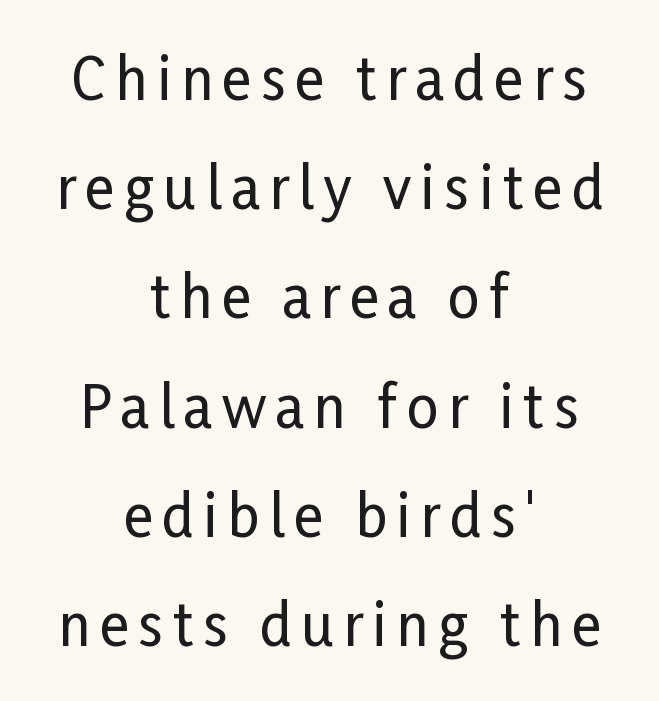
The letters advance in unequal steps, a hallmark of proportional type. Has an underline been added? It has not. Rendered with straight, roman letterforms. This sample is center-justified, so both line endings float freely. Reading down the column, the eye jumps a long way to each next line. The characters display no serif detailing; their extremities are plain.
